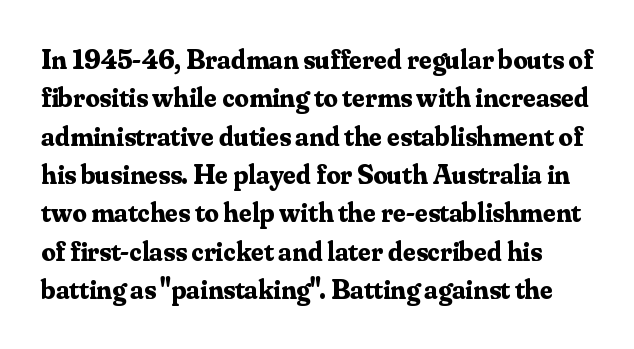
{"serif": "yes", "italic": "no", "bold": "yes", "weight": "bold", "width": "normal", "stroke_contrast": "medium", "x_height": "small", "monospaced": "no", "underline": "no", "line_spacing": "normal", "line_spacing_ratio": 1.37, "letter_spacing": "normal", "letter_spacing_em": 0.0, "glyph_px": 28}
